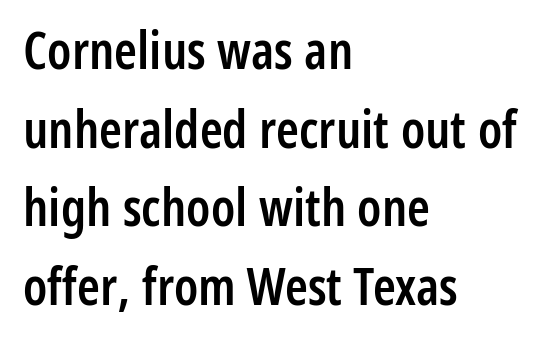
The image shows 52 px semibold, condensed sans-serif type, upright; set left-aligned, normal line spacing (1.51x), normal letter spacing, not underlined; low stroke contrast and a medium x-height.
